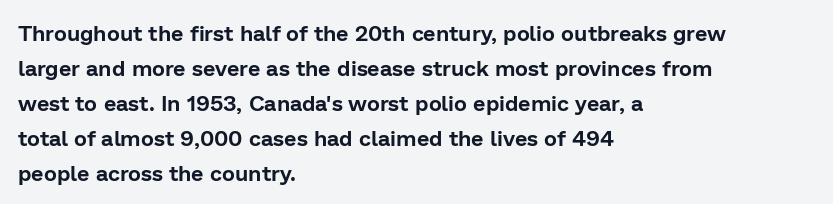
{"italic": "no", "underline": "no", "align": "left", "line_spacing": "normal", "line_spacing_ratio": 1.59, "letter_spacing": "normal", "letter_spacing_em": 0.0, "glyph_px": 22}
